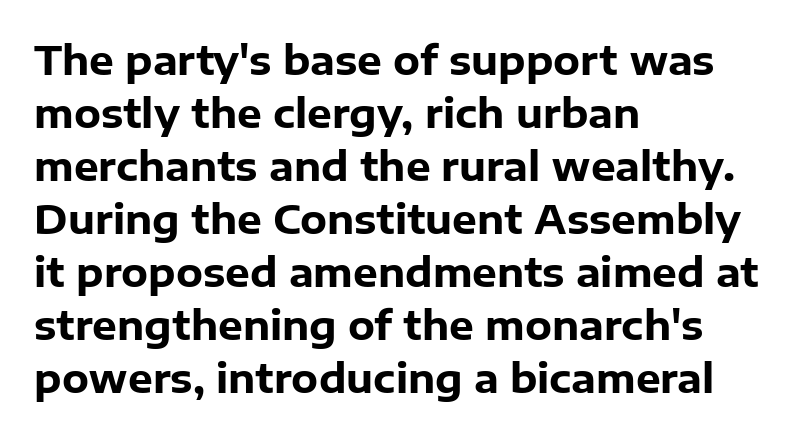
The image shows 39 px heavy sans-serif type, upright; set left-aligned, normal line spacing (1.36x), normal letter spacing, not underlined; low stroke contrast and a medium x-height.
